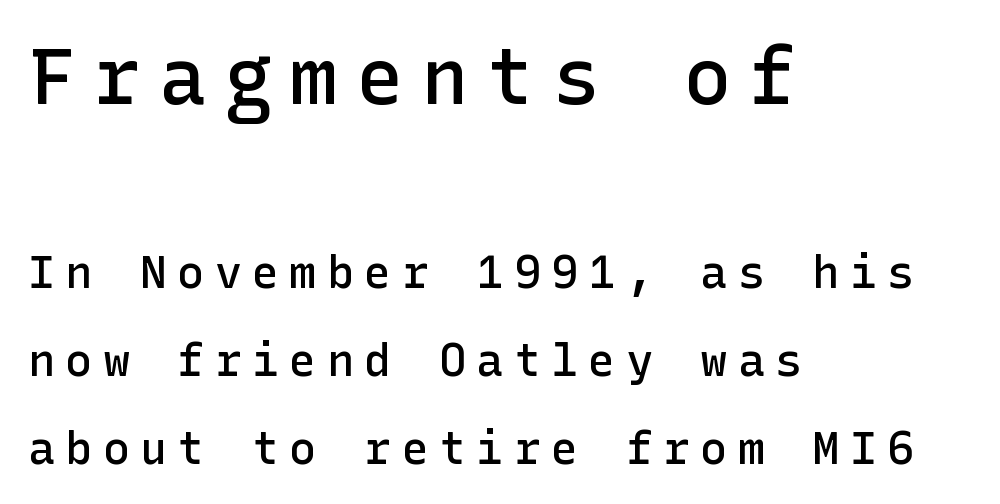
Q: Is the text bold? A: Semi-bold.
Q: Is the text italic (slanted)? A: No, it is upright.
Q: Is the typeface a serif or a sans-serif typeface? A: Sans-serif.
Q: Is the text underlined? A: No.
Q: How is the paragraph aligned? A: Left-aligned.
Q: Is the spacing between letters normal or unusually wide? A: Unusually wide.
Q: Is the spacing between lines tight, normal or loose? A: Loose.
Q: Which block of text is set in a larger size, the first (top) or the second (bottom)? A: The first (top) one.
Q: Width (condensed, normal, or wide)? A: Normal.
Q: Stroke contrast? A: Low.
Q: x-height? A: Medium.
